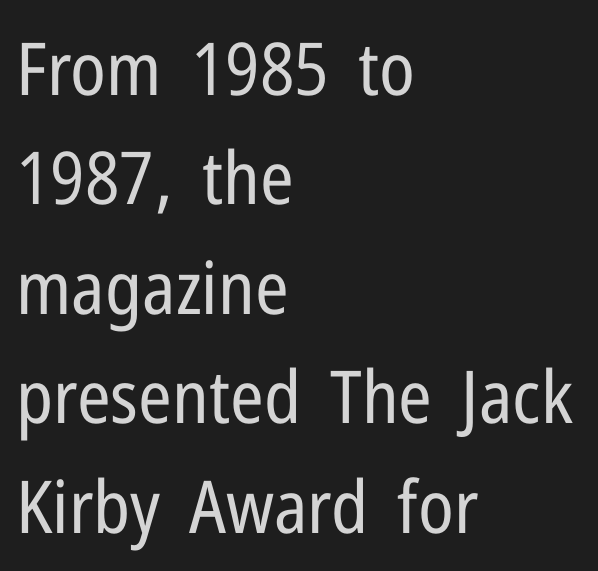
Q: Is the text bold? A: No.
Q: Is the text italic (slanted)? A: No, it is upright.
Q: Is the typeface a serif or a sans-serif typeface? A: Sans-serif.
Q: Is the text underlined? A: No.
Q: How is the paragraph aligned? A: Left-aligned.
Q: Is the spacing between letters normal or unusually wide? A: Normal.
Q: Is the spacing between lines tight, normal or loose? A: Normal.
Q: Width (condensed, normal, or wide)? A: Condensed.
Q: Stroke contrast? A: Low.
Q: x-height? A: Medium.
Q: Monospaced? A: No.
